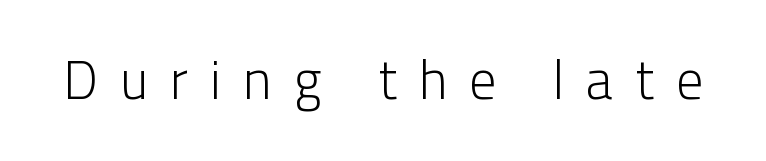
{"serif": "no", "italic": "no", "bold": "no", "weight": "light", "width": "normal", "stroke_contrast": "low", "x_height": "medium", "monospaced": "no", "underline": "no", "letter_spacing": "wide", "letter_spacing_em": 0.41, "glyph_px": 54}
